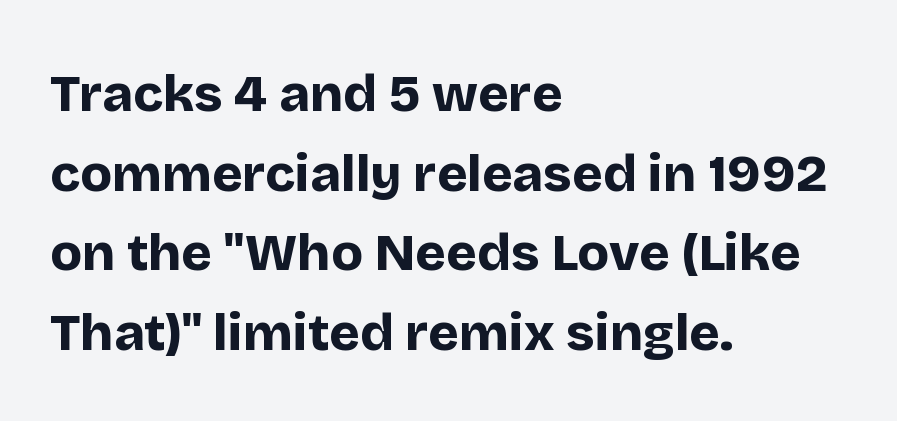
Q: Is the text bold? A: Yes.
Q: Is the text italic (slanted)? A: No, it is upright.
Q: Is the typeface a serif or a sans-serif typeface? A: Sans-serif.
Q: Is the text underlined? A: No.
Q: How is the paragraph aligned? A: Left-aligned.
Q: Is the spacing between letters normal or unusually wide? A: Normal.
Q: Is the spacing between lines tight, normal or loose? A: Normal.
Q: Width (condensed, normal, or wide)? A: Normal.
Q: Stroke contrast? A: Low.
Q: x-height? A: Large.
Q: Monospaced? A: No.
